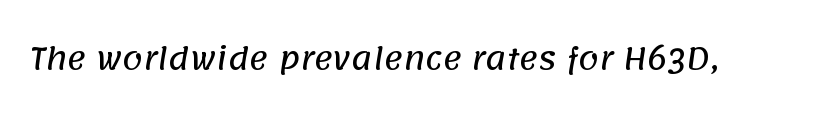
Look at the tracking — it's just the regular setting, nothing added. The rendering shows plain stroke endings on the letterforms — a sans-serif design. The passage shown is typed in a proportional face where columns would drift. Check the space under the baseline: it is left empty.
